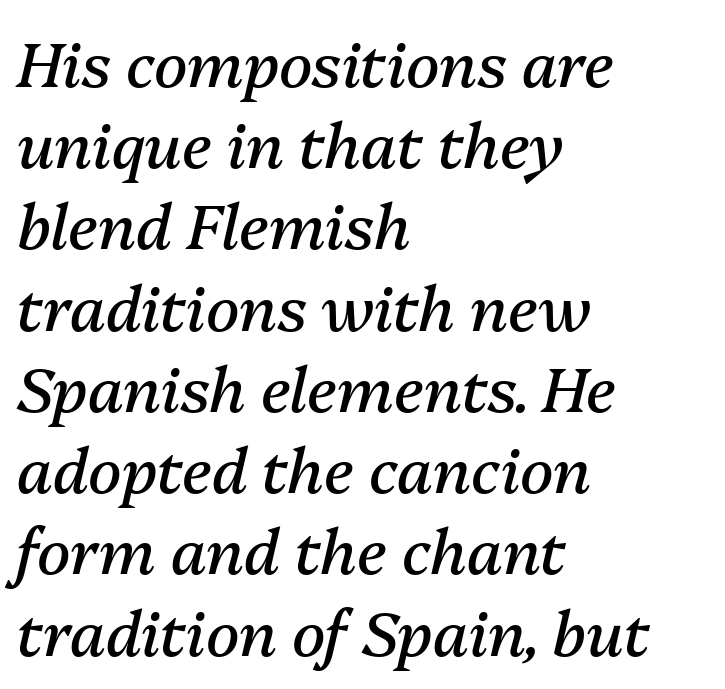
{"italic": "yes", "lean": "right", "slant_degrees": 13, "bold": "no", "weight": "regular", "width": "normal", "stroke_contrast": "medium", "x_height": "medium", "monospaced": "no", "underline": "no", "align": "left", "line_spacing": "normal", "line_spacing_ratio": 1.31, "letter_spacing": "normal", "letter_spacing_em": 0.0, "glyph_px": 62}
